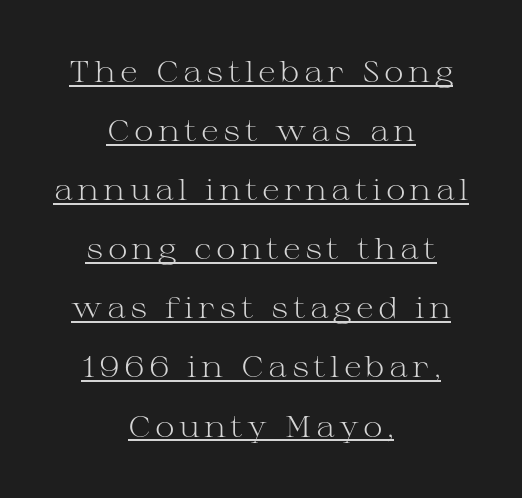
Students, observe: this is what heavily led, spacious text looks like. The face used here appears with an underline applied. A typesetter would call this proportional, since set widths differ per character. The letterforms sit at book weight or below.
